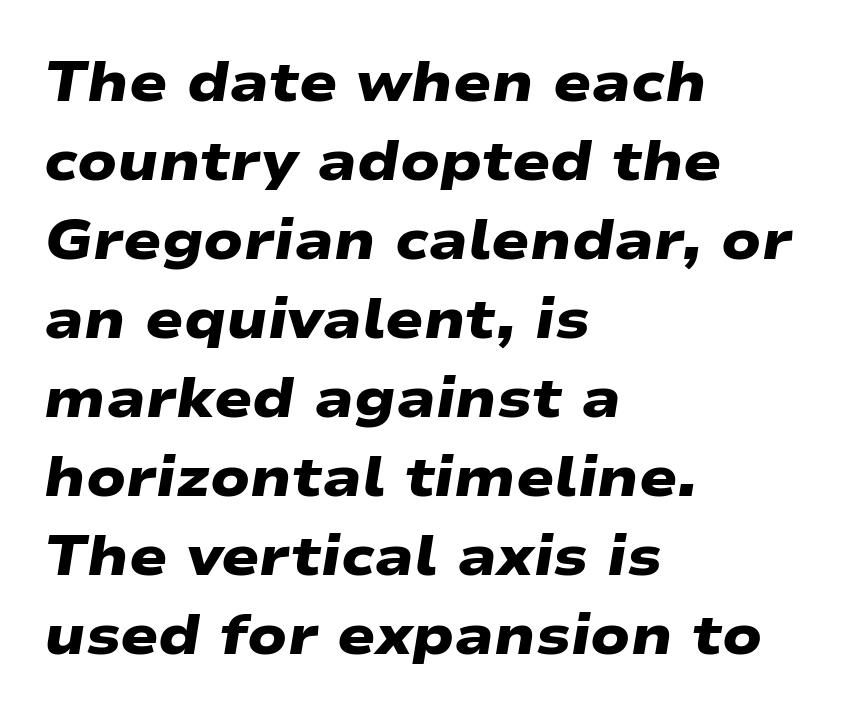
Q: Is the text bold? A: Yes.
Q: Is the typeface a serif or a sans-serif typeface? A: Sans-serif.
Q: Is the text underlined? A: No.
Q: How is the paragraph aligned? A: Left-aligned.
Q: Is the spacing between letters normal or unusually wide? A: Normal.
Q: Is the spacing between lines tight, normal or loose? A: Normal.
Q: Width (condensed, normal, or wide)? A: Wide.
Q: Stroke contrast? A: Low.
Q: x-height? A: Medium.
Q: Monospaced? A: No.
